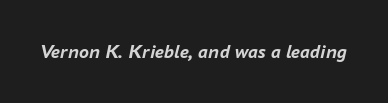
Rule under the text: the space is simply empty. Heft: maximum for text — a bold. Is the type slanted? Yes — the strokes lean at a clear angle. Tracking value appears to be zero — textbook default spacing.
